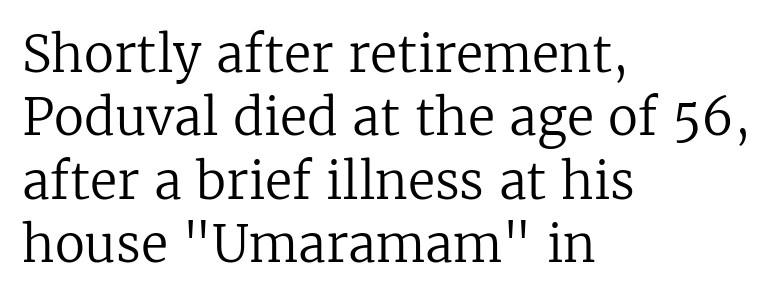
{"serif": "yes", "italic": "no", "bold": "no", "weight": "regular", "width": "normal", "stroke_contrast": "low", "x_height": "medium", "monospaced": "no", "underline": "no", "align": "left", "line_spacing": "normal", "line_spacing_ratio": 1.27, "letter_spacing": "normal", "letter_spacing_em": 0.0, "glyph_px": 50}
